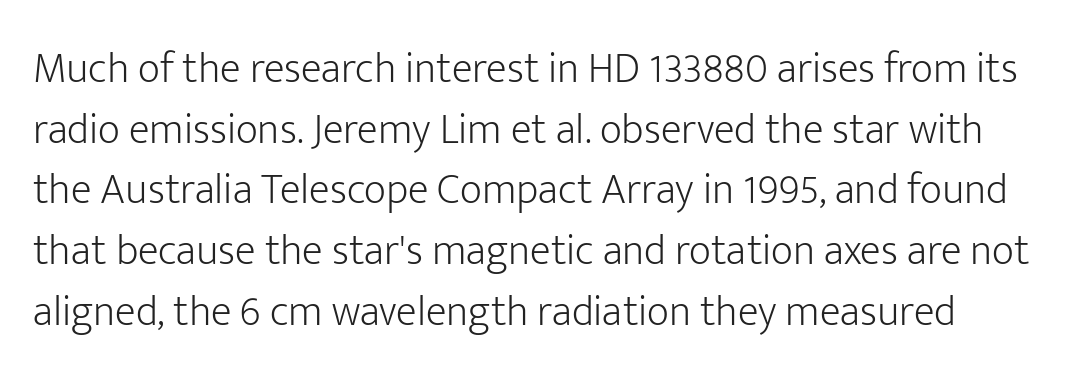
The rendering shows plain stroke endings on the letterforms — a sans-serif design. The rendering uses natural spacing where letterforms have individual widths. Italic: no, the glyphs are upright roman. The specimen omits any rule beneath the text block's lines. In terms of leading, this rendering sits right in the middle.
